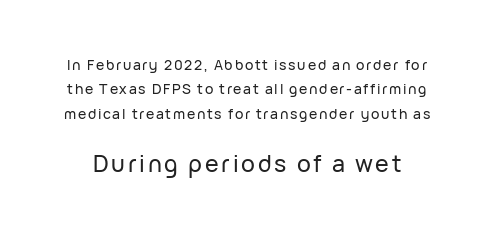
The image shows 23 px text type, upright; set line spacing 1.75x, not underlined; the second (bottom) block is 1.64x larger.
